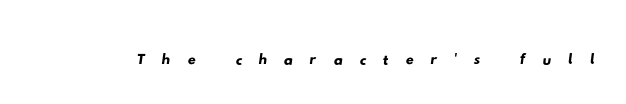
{"serif": "no", "width": "wide", "stroke_contrast": "low", "x_height": "small", "monospaced": "no", "underline": "no", "letter_spacing": "wide", "letter_spacing_em": 0.41, "glyph_px": 40}
